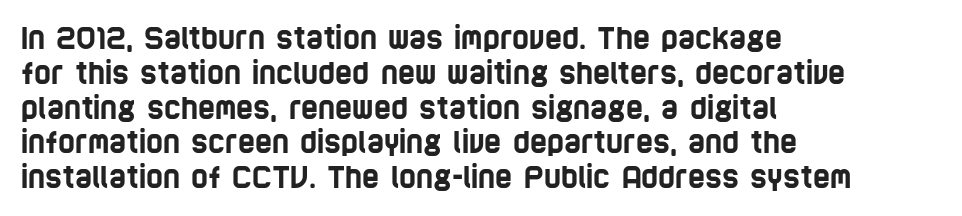
The rendering anchors every line to the left-hand side. Is this a fixed-width face? No — the glyphs have proportional, varying widths. The typeface chosen for these lines omits serifs. Words float on clear page, feet unadorned.
